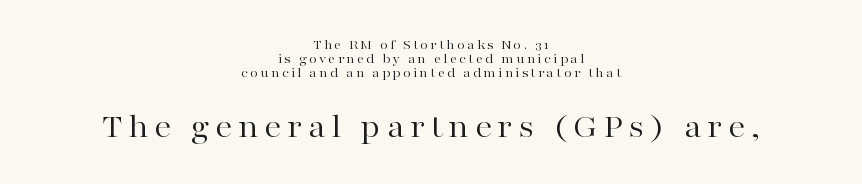
Q: Is the text bold? A: No.
Q: Is the text italic (slanted)? A: No, it is upright.
Q: Is the typeface a serif or a sans-serif typeface? A: Serif.
Q: Is the text underlined? A: No.
Q: How is the paragraph aligned? A: Centered.
Q: Is the spacing between lines tight, normal or loose? A: Tight.
Q: Which block of text is set in a larger size, the first (top) or the second (bottom)? A: The second (bottom) one.
Q: Width (condensed, normal, or wide)? A: Wide.
Q: Stroke contrast? A: High.
Q: x-height? A: Medium.
Q: Monospaced? A: No.
